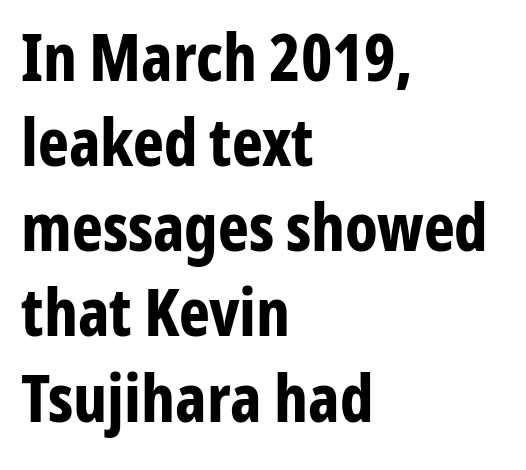
{"serif": "no", "italic": "no", "bold": "yes", "weight": "bold", "width": "condensed", "stroke_contrast": "low", "x_height": "medium", "monospaced": "no", "underline": "no", "align": "left", "line_spacing": "normal", "line_spacing_ratio": 1.29, "letter_spacing": "normal", "letter_spacing_em": 0.0, "glyph_px": 66}
